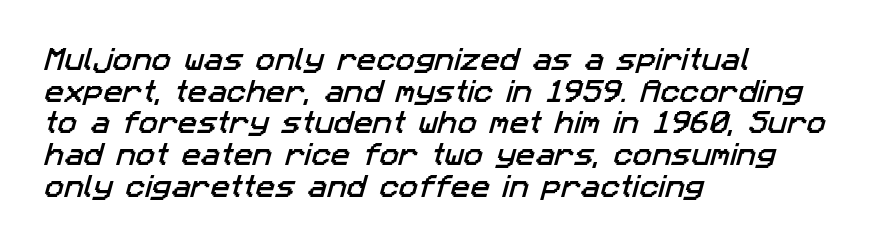
The image shows 26 px text type; set left-aligned, line spacing 1.22x, normal letter spacing, not underlined.
